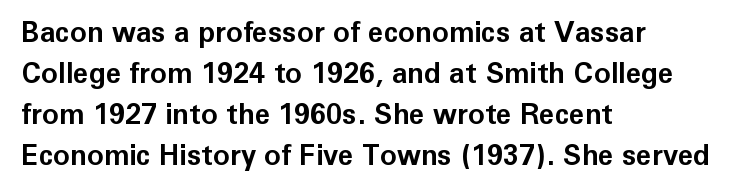
Between one letter and the next there's only the usual sliver of space. Beneath every word, the page is bare. If you drew a line through each stem, it would be perfectly vertical. Heavy-handed strokes throughout: this text is bold. The rendering uses natural spacing where letterforms have individual widths. Vertically, the passage feels balanced, rows spaced as you'd expect.
